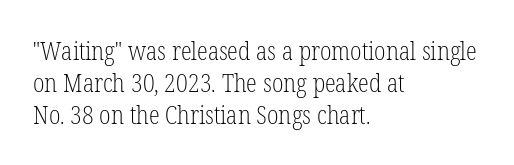
Glance below the letters and you will spot only blank space. The weight tops out at a normal text grade. Teacher's note: observe the even left margin — that is flush-left alignment. Interline gaps are of average width in this sample. In terms of posture, this sample is upright.
